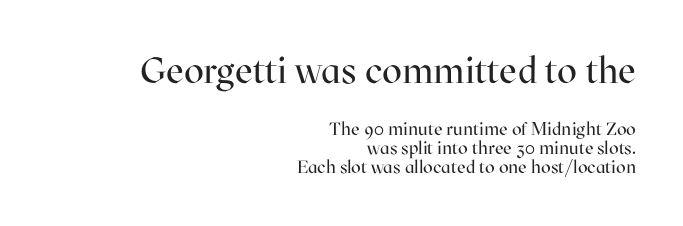
The image shows 37 px regular-weight serif type, upright; set right-aligned, tight line spacing (1.08x), normal letter spacing, not underlined; the first (top) block is 2.06x larger; high stroke contrast and a medium x-height.
